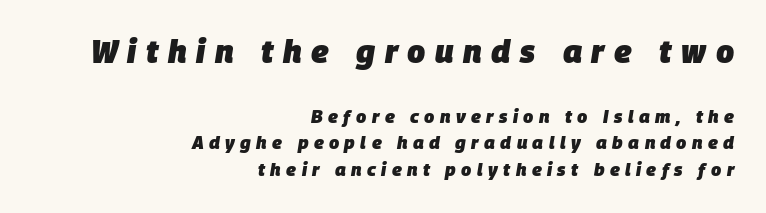
Q: Is the text bold? A: Yes.
Q: Is the text italic (slanted)? A: Yes, it leans right by about 9 degrees.
Q: Is the text underlined? A: No.
Q: How is the paragraph aligned? A: Right-aligned.
Q: Is the spacing between letters normal or unusually wide? A: Unusually wide.
Q: Is the spacing between lines tight, normal or loose? A: Normal.
Q: Which block of text is set in a larger size, the first (top) or the second (bottom)? A: The first (top) one.
Q: Width (condensed, normal, or wide)? A: Normal.
Q: Stroke contrast? A: Low.
Q: x-height? A: Large.
Q: Monospaced? A: No.
